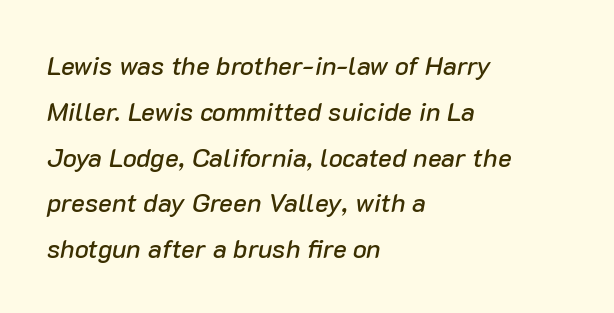
The image shows 26 px text type, italic (leaning right); set left-aligned, line spacing 1.76x, normal letter spacing, not underlined.
